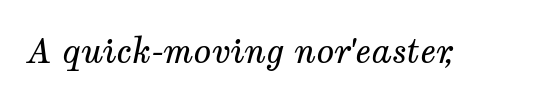
Look at the tracking — it's just the regular setting, nothing added. Check the space under the baseline: it is left empty. Unlike a clean sans, this face finishes its strokes with serifs. An italicized treatment has been applied to the whole sample. Here the designer chose a conventional face with non-uniform glyph widths. The passage shown is not bold in any degree.
